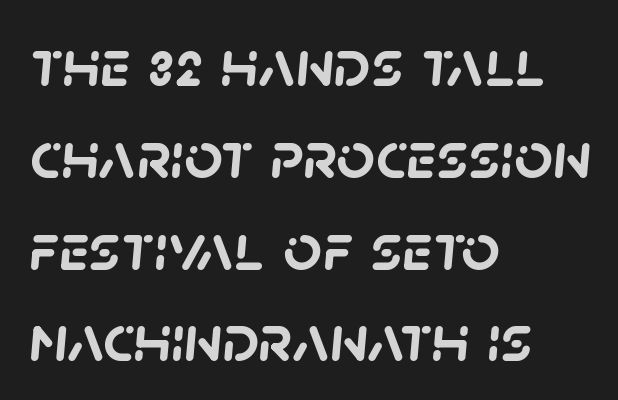
{"serif": "no", "bold": "yes", "weight": "semibold", "width": "normal", "stroke_contrast": "low", "x_height": "large", "monospaced": "no", "underline": "no", "align": "left", "line_spacing": "normal", "line_spacing_ratio": 1.37, "letter_spacing": "normal", "letter_spacing_em": 0.0, "glyph_px": 67}
